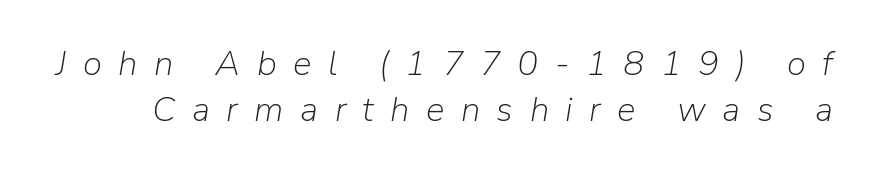
{"italic": "yes", "lean": "right", "slant_degrees": 9, "bold": "no", "weight": "light", "width": "normal", "stroke_contrast": "low", "x_height": "medium", "monospaced": "no", "underline": "no", "line_spacing": "normal", "line_spacing_ratio": 1.31, "letter_spacing": "wide", "letter_spacing_em": 0.47, "glyph_px": 35}
